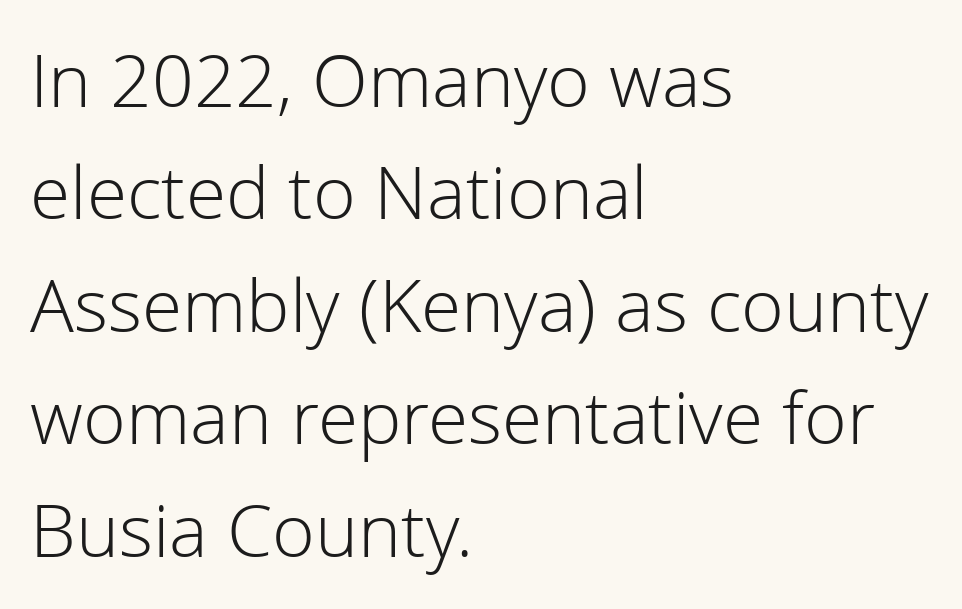
Q: Is the text bold? A: No.
Q: Is the text italic (slanted)? A: No, it is upright.
Q: Is the typeface a serif or a sans-serif typeface? A: Sans-serif.
Q: Is the text underlined? A: No.
Q: How is the paragraph aligned? A: Left-aligned.
Q: Is the spacing between letters normal or unusually wide? A: Normal.
Q: Is the spacing between lines tight, normal or loose? A: Normal.
Q: Width (condensed, normal, or wide)? A: Normal.
Q: Stroke contrast? A: Low.
Q: x-height? A: Medium.
Q: Monospaced? A: No.
